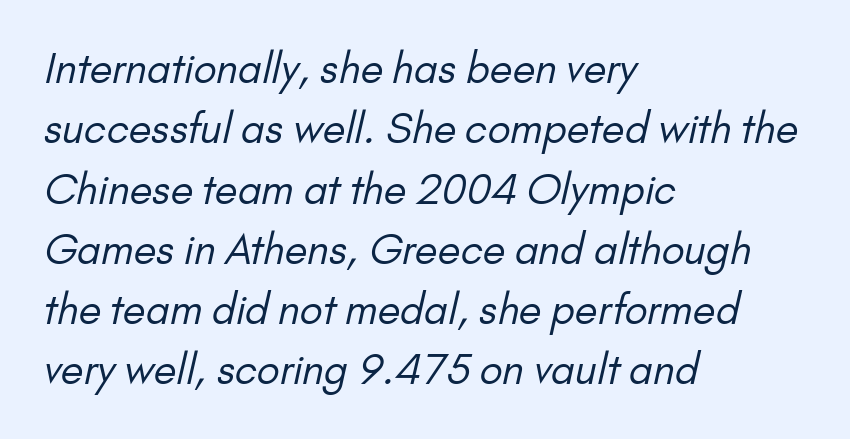
The image shows 41 px regular-weight sans-serif type; set left-aligned, normal line spacing (1.47x), normal letter spacing, not underlined; low stroke contrast and a small x-height.
